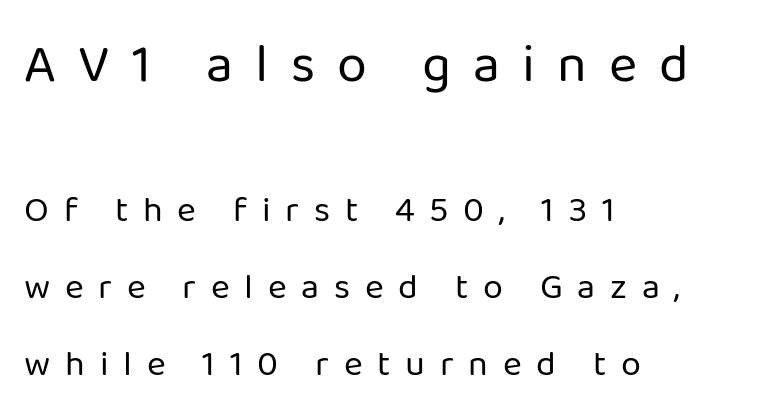
The image shows 54 px regular-weight sans-serif type, upright; set left-aligned, loose line spacing (2.14x), unusually wide letter spacing (+0.41 em), not underlined; the first (top) block is 1.5x larger; low stroke contrast and a medium x-height.
